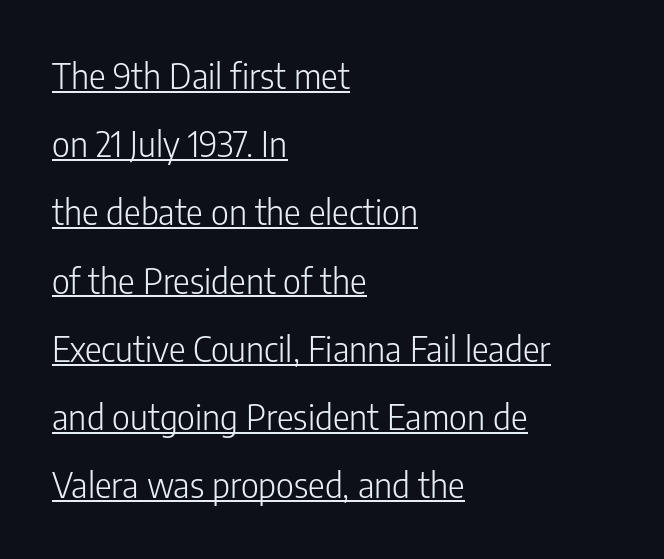
The image shows 35 px light, condensed sans-serif type, upright; set left-aligned, loose line spacing (1.95x), normal letter spacing, underlined; low stroke contrast and a medium x-height.
